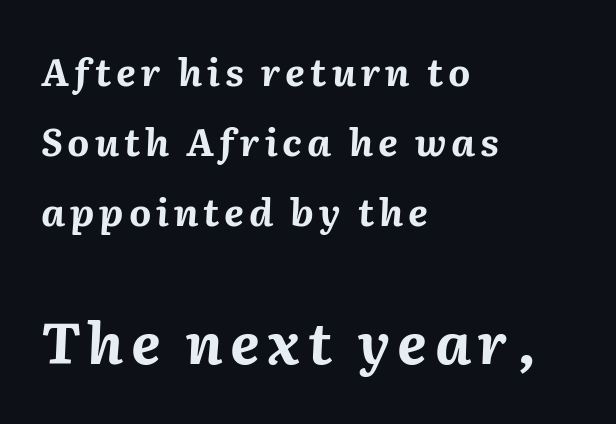
The image shows 57 px bold type, italic (leaning right); set left-aligned, line spacing 1.84x, not underlined; the second (bottom) block is 1.5x larger; medium stroke contrast and a medium x-height.
